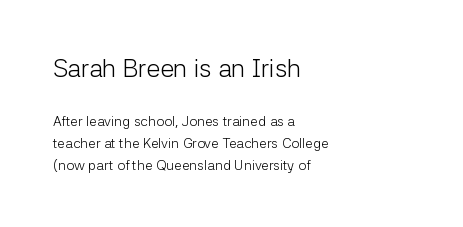
The image shows 25 px text type, upright; set left-aligned, normal line spacing (1.56x), normal letter spacing, not underlined; the first (top) block is 1.79x larger.
